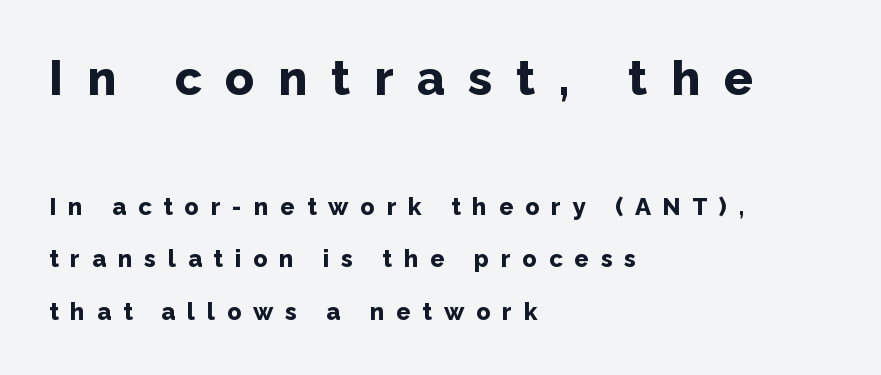
{"serif": "no", "italic": "no", "bold": "yes", "weight": "bold", "width": "normal", "stroke_contrast": "low", "x_height": "medium", "monospaced": "no", "underline": "no", "align": "left", "line_spacing": "loose", "line_spacing_ratio": 2.18, "letter_spacing": "wide", "letter_spacing_em": 0.49, "larger_block": "first", "size_ratio": 2.0, "glyph_px": 48}
